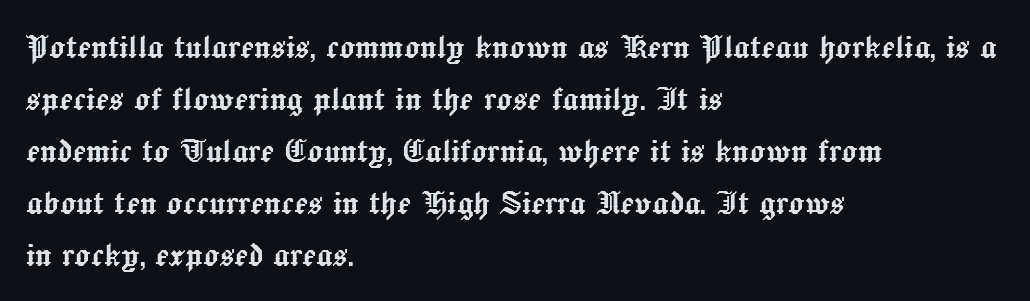
The image shows 40 px text type, upright; set left-aligned, normal line spacing (1.3x), normal letter spacing, not underlined; a medium x-height.
